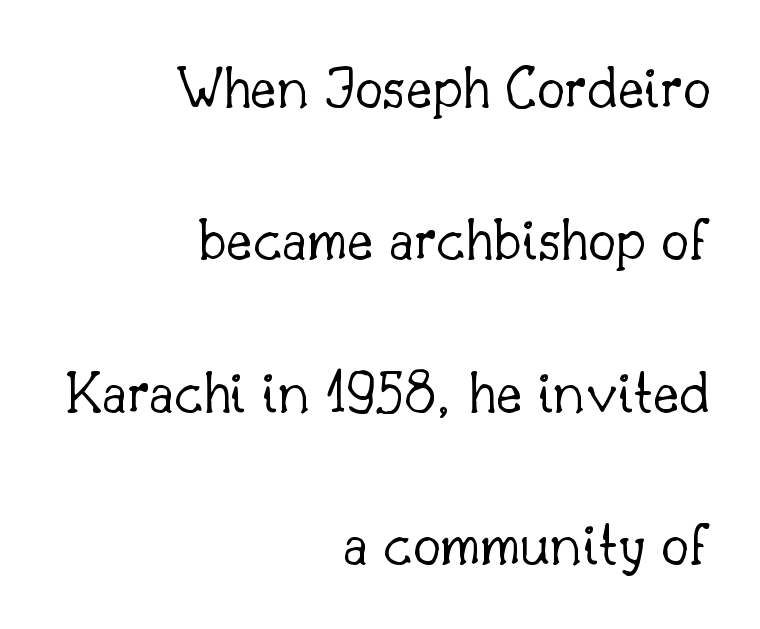
The image shows 63 px light type, upright; set right-aligned, loose line spacing (2.42x), normal letter spacing, not underlined; low stroke contrast and a small x-height.
